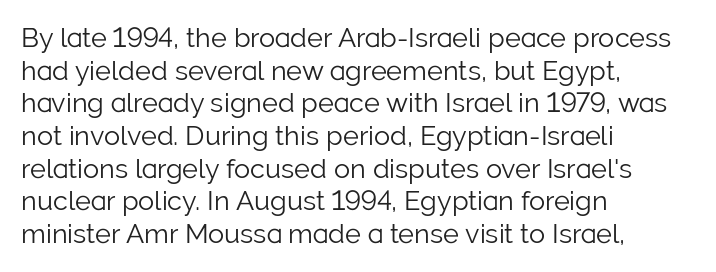
{"italic": "no", "bold": "no", "underline": "no", "align": "left", "line_spacing_ratio": 1.21, "letter_spacing": "normal", "letter_spacing_em": 0.0, "glyph_px": 27}
